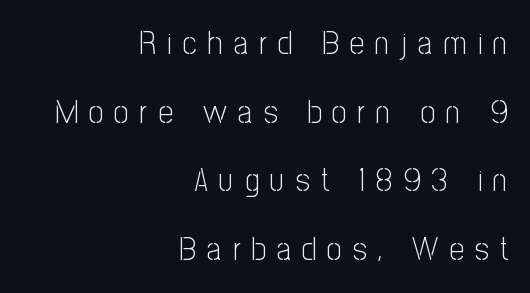
{"serif": "no", "italic": "no", "bold": "no", "weight": "light", "width": "condensed", "stroke_contrast": "low", "x_height": "medium", "monospaced": "no", "underline": "no", "align": "right", "line_spacing": "loose", "line_spacing_ratio": 2.08, "letter_spacing": "wide", "letter_spacing_em": 0.33, "glyph_px": 33}
